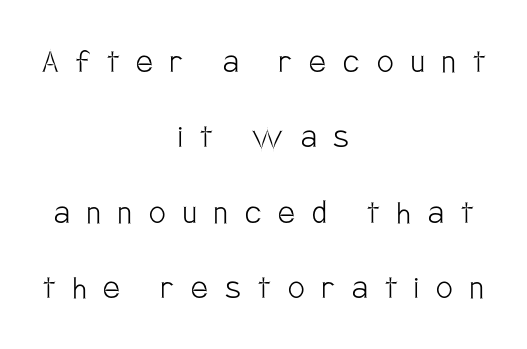
Q: Is the text bold? A: No.
Q: Is the text italic (slanted)? A: No, it is upright.
Q: Is the typeface a serif or a sans-serif typeface? A: Sans-serif.
Q: Is the text underlined? A: No.
Q: How is the paragraph aligned? A: Centered.
Q: Is the spacing between letters normal or unusually wide? A: Unusually wide.
Q: Is the spacing between lines tight, normal or loose? A: Loose.
Q: Width (condensed, normal, or wide)? A: Condensed.
Q: Stroke contrast? A: Low.
Q: x-height? A: Large.
Q: Monospaced? A: No.
